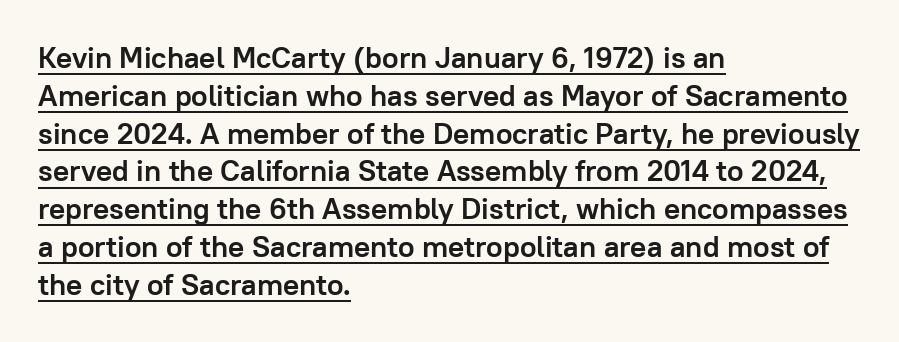
How are the letters spaced? Ordinarily, with no added tracking. Spacing verdict: proportional, widths tailored to each character. Check the space under the baseline: a stroke is drawn there. Every stem runs plumb, perpendicular to the baseline. Leading: standard. Grotesque or geometric, the face here clearly has no serifs.
